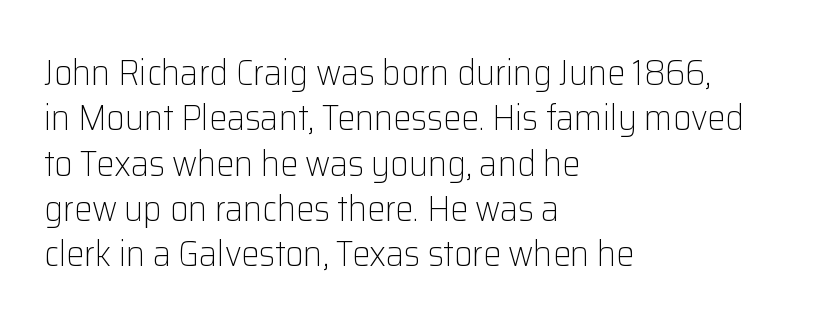
Q: Is the text bold? A: No.
Q: Is the text italic (slanted)? A: No, it is upright.
Q: Is the typeface a serif or a sans-serif typeface? A: Sans-serif.
Q: Is the text underlined? A: No.
Q: How is the paragraph aligned? A: Left-aligned.
Q: Is the spacing between letters normal or unusually wide? A: Normal.
Q: Is the spacing between lines tight, normal or loose? A: Normal.
Q: Width (condensed, normal, or wide)? A: Normal.
Q: Stroke contrast? A: Low.
Q: x-height? A: Medium.
Q: Monospaced? A: No.
